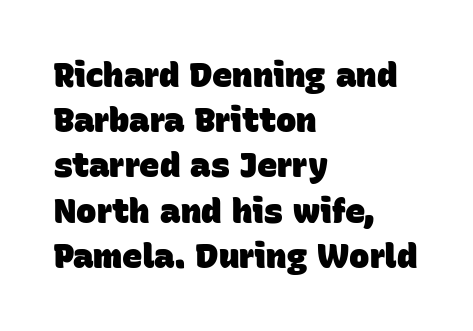
{"serif": "no", "bold": "yes", "weight": "heavy", "width": "normal", "stroke_contrast": "low", "x_height": "large", "monospaced": "no", "underline": "no", "align": "left", "line_spacing": "normal", "line_spacing_ratio": 1.33, "letter_spacing": "normal", "letter_spacing_em": 0.0, "glyph_px": 34}
